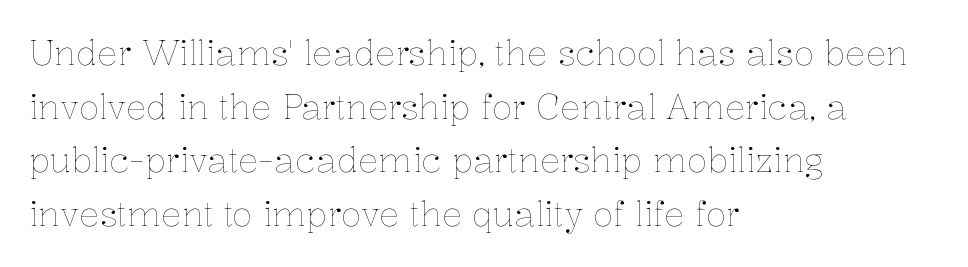
Horizontal bands of white between lines are of average thickness. The ragged edge is on the right, which tells us the setting is flush left. Unmarked baselines from the first word to the last. Tall strokes in this sample are plumb rather than angled. The rendering uses natural spacing where letterforms have individual widths.
